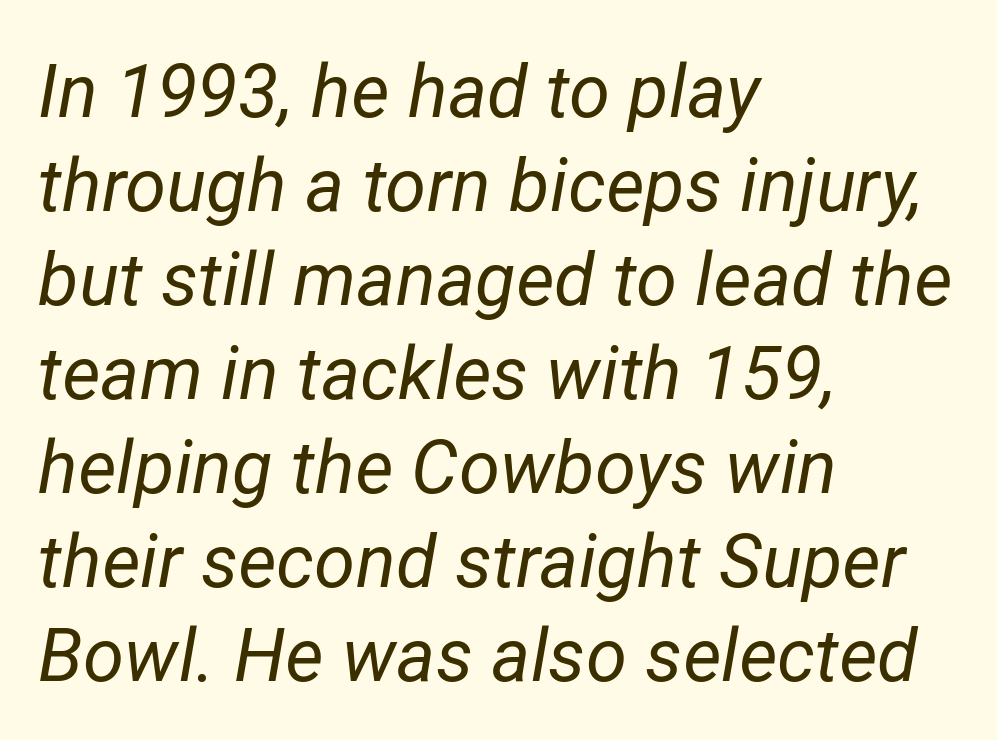
{"italic": "yes", "lean": "right", "slant_degrees": 12, "bold": "no", "weight": "regular", "width": "normal", "stroke_contrast": "low", "x_height": "medium", "monospaced": "no", "underline": "no", "align": "left", "line_spacing": "normal", "line_spacing_ratio": 1.27, "letter_spacing": "normal", "letter_spacing_em": 0.0, "glyph_px": 74}
